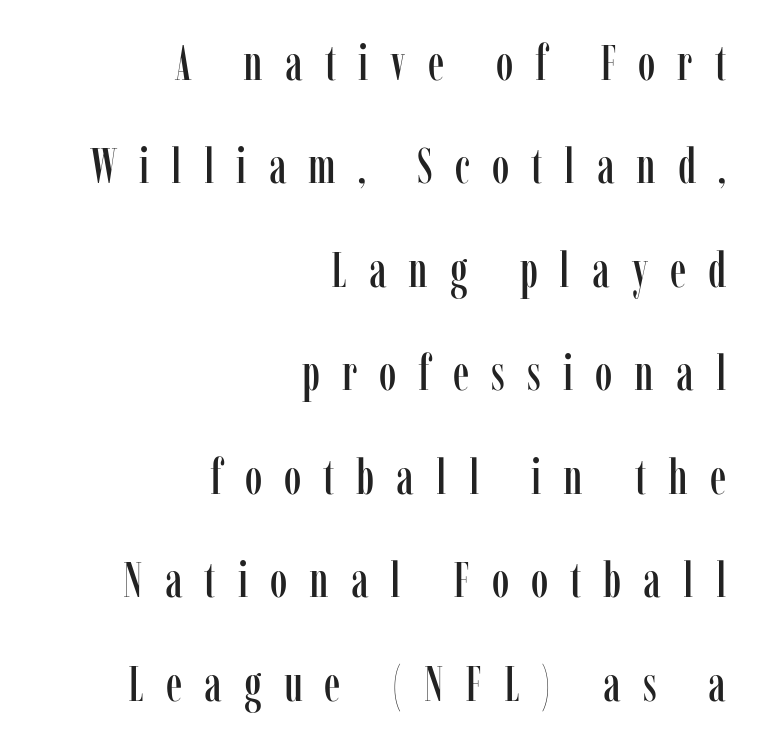
{"serif": "yes", "italic": "no", "width": "condensed", "stroke_contrast": "low", "x_height": "medium", "monospaced": "no", "underline": "no", "align": "right", "line_spacing": "loose", "line_spacing_ratio": 2.07, "letter_spacing": "wide", "letter_spacing_em": 0.44, "glyph_px": 50}
